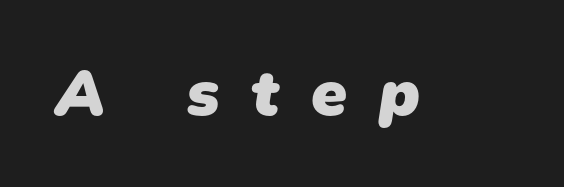
Q: Is the text bold? A: Yes.
Q: Is the typeface a serif or a sans-serif typeface? A: Sans-serif.
Q: Is the text underlined? A: No.
Q: Is the spacing between letters normal or unusually wide? A: Unusually wide.
Q: Width (condensed, normal, or wide)? A: Normal.
Q: Stroke contrast? A: Low.
Q: x-height? A: Medium.
Q: Monospaced? A: No.
